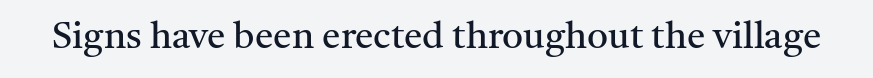
Inter-character spacing is left at the font's built-in metrics. Here the designer chose a conventional face with non-uniform glyph widths. The text was rendered using a seriffed face with decorative stroke endings. The lettering stays uniformly vertical, giving the passage a roman look. Bold? No — there's no thickening of the strokes.
